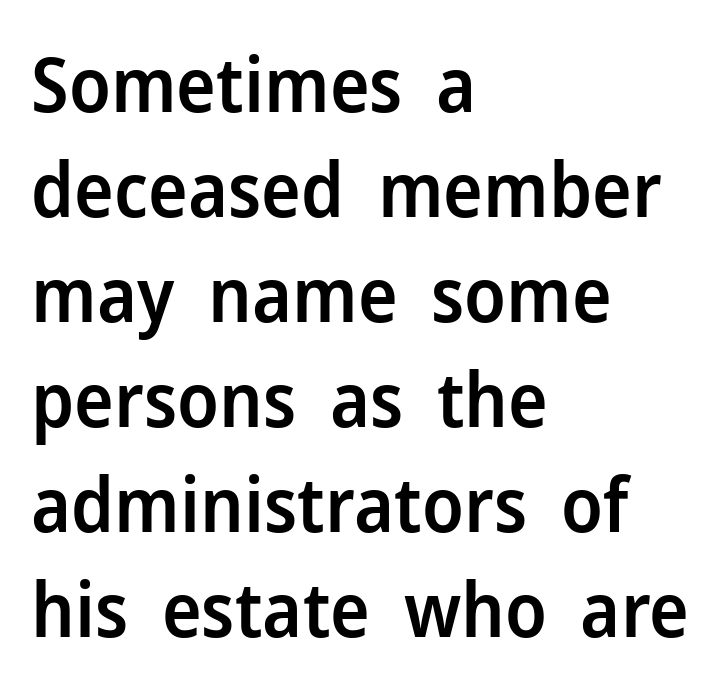
{"serif": "no", "italic": "no", "bold": "semi", "weight": "semibold", "width": "normal", "stroke_contrast": "low", "x_height": "medium", "monospaced": "no", "underline": "no", "align": "left", "line_spacing": "normal", "line_spacing_ratio": 1.4, "letter_spacing": "normal", "letter_spacing_em": 0.0, "glyph_px": 75}
